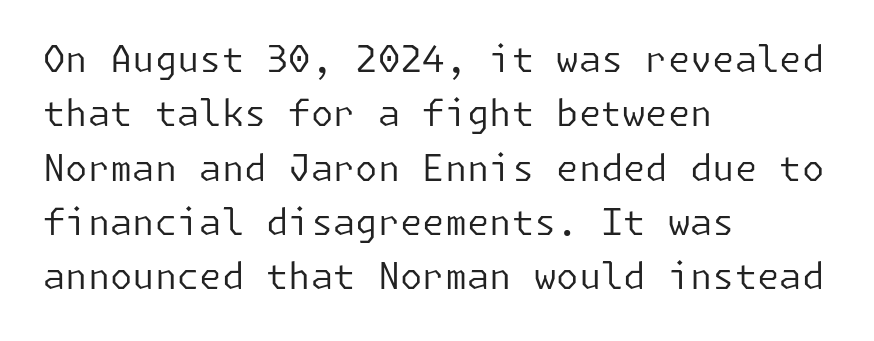
The image shows 36 px regular-weight sans-serif type, upright; set left-aligned, normal line spacing (1.51x), normal letter spacing, not underlined; low stroke contrast and a medium x-height.
